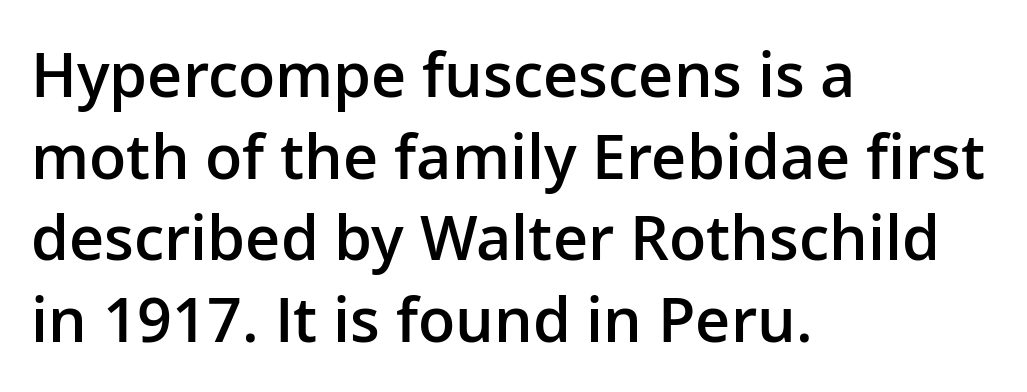
The image shows 61 px semibold sans-serif type, upright; set left-aligned, normal line spacing (1.34x), normal letter spacing, not underlined; low stroke contrast and a medium x-height.
